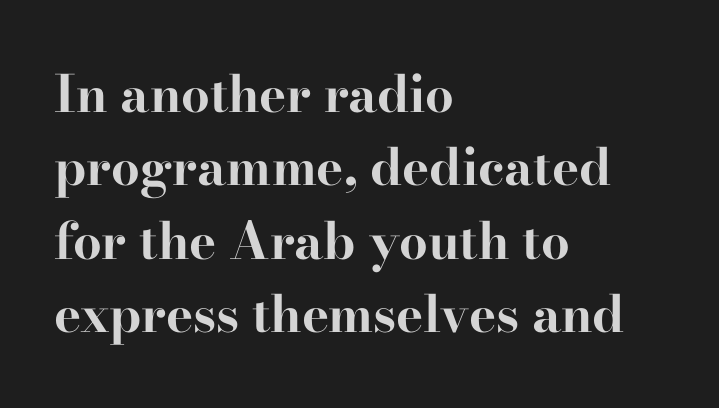
{"serif": "yes", "italic": "no", "bold": "yes", "weight": "bold", "width": "wide", "stroke_contrast": "high", "x_height": "small", "monospaced": "no", "underline": "no", "align": "left", "line_spacing": "normal", "line_spacing_ratio": 1.44, "letter_spacing": "normal", "letter_spacing_em": 0.0, "glyph_px": 51}
